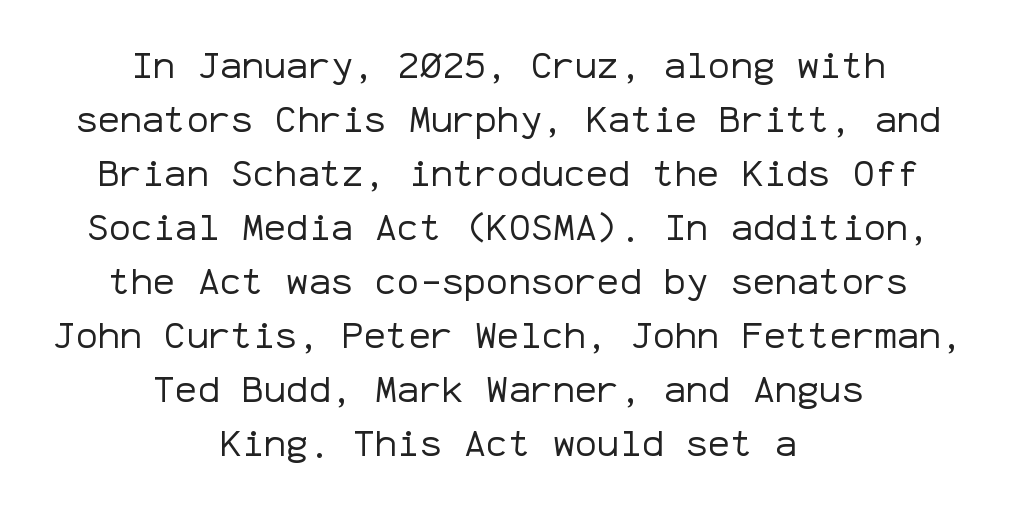
Q: Is the text bold? A: No.
Q: Is the text italic (slanted)? A: No, it is upright.
Q: Is the typeface a serif or a sans-serif typeface? A: Sans-serif.
Q: Is the text underlined? A: No.
Q: How is the paragraph aligned? A: Centered.
Q: Is the spacing between letters normal or unusually wide? A: Normal.
Q: Is the spacing between lines tight, normal or loose? A: Normal.
Q: Width (condensed, normal, or wide)? A: Normal.
Q: Stroke contrast? A: Low.
Q: x-height? A: Medium.
Q: Monospaced? A: Yes.
